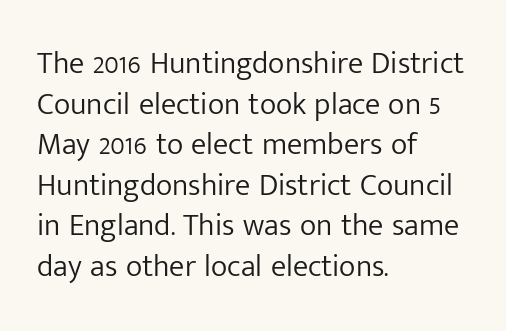
To sum up the face: it is a sans, with no serifs. Tracking value appears to be zero — textbook default spacing. Unbolded letterforms with no extra heft. Here the designer chose a conventional face with non-uniform glyph widths.
